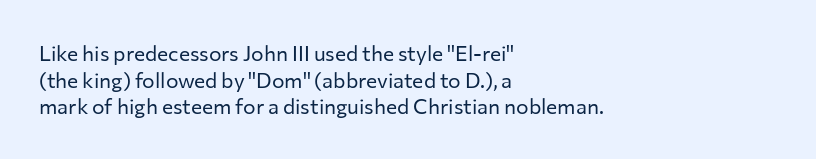
The image shows 21 px text type, upright; set left-aligned, normal line spacing (1.27x), normal letter spacing, not underlined.
